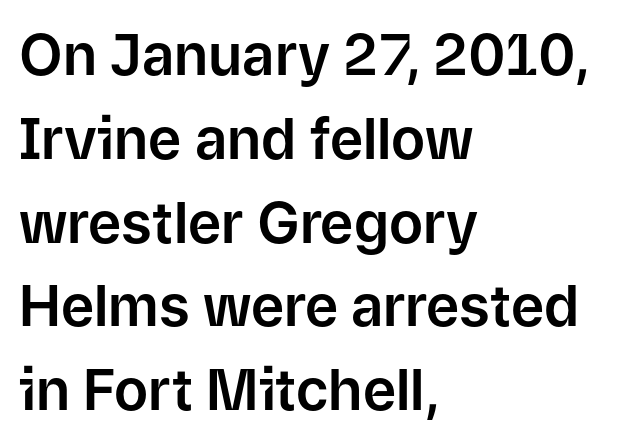
{"serif": "no", "italic": "no", "width": "normal", "stroke_contrast": "low", "x_height": "medium", "monospaced": "no", "underline": "no", "align": "left", "line_spacing": "normal", "line_spacing_ratio": 1.47, "letter_spacing": "normal", "letter_spacing_em": 0.0, "glyph_px": 57}
